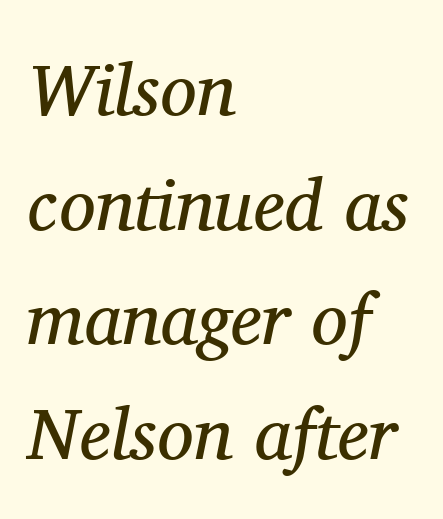
Leading matches the norm, producing a regular column. Line beginnings align vertically; line endings do not. Compared with ordinary roman type, these characters are visibly tilted. A typesetter would label this face a serif.
